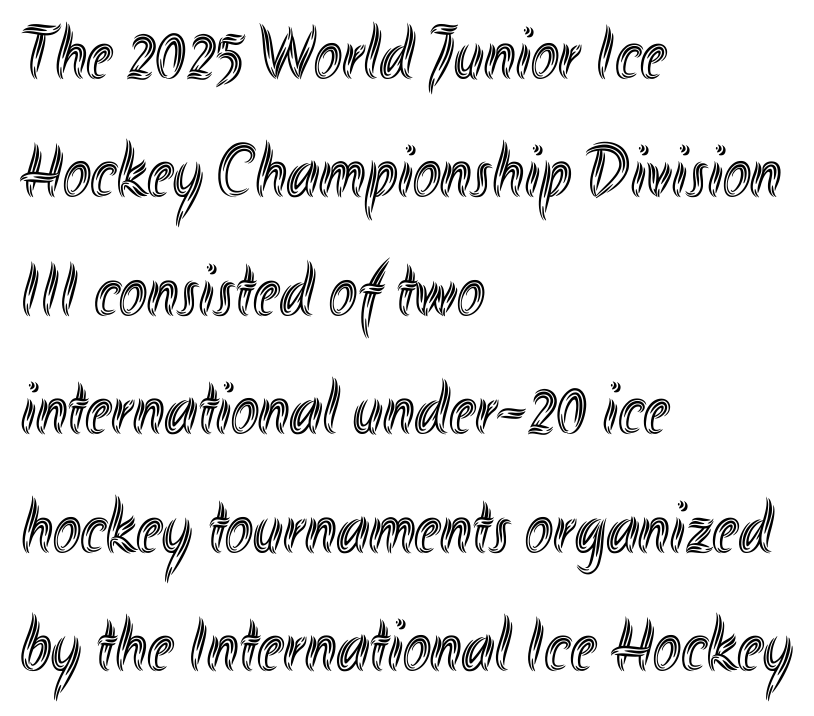
This rendering uses left alignment, leaving the right contour irregular. Between one letter and the next there's only the usual sliver of space. Just letters on the line, the space beneath them empty. The face used here is proportionally spaced, like ordinary book or web type.
